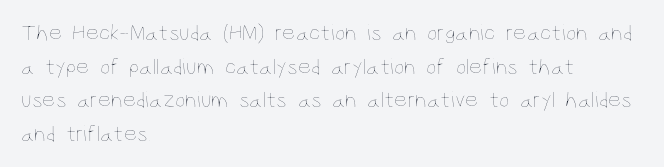
What stands out about the letter spacing? Nothing — it is the standard amount. Type without underlining. You can tell it's not italic because the verticals are truly vertical. Is there much room between lines? A standard amount, neither cramped nor airy.
